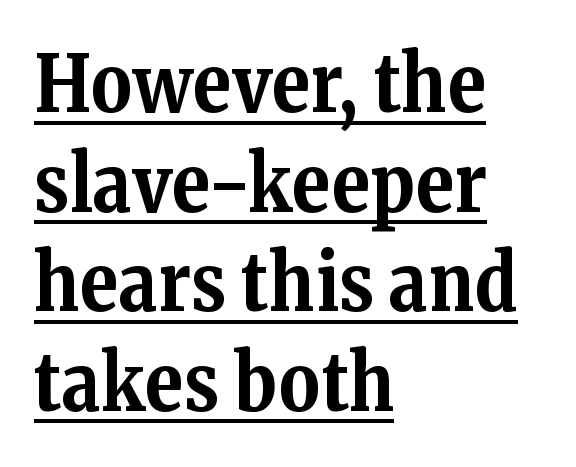
{"serif": "yes", "italic": "no", "bold": "yes", "weight": "bold", "width": "normal", "stroke_contrast": "medium", "x_height": "medium", "monospaced": "no", "underline": "yes", "align": "left", "line_spacing": "normal", "line_spacing_ratio": 1.26, "letter_spacing": "normal", "letter_spacing_em": 0.0, "glyph_px": 79}
